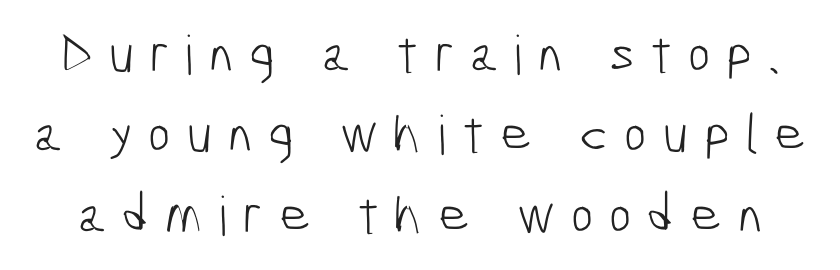
{"serif": "no", "bold": "no", "weight": "light", "width": "condensed", "stroke_contrast": "low", "x_height": "medium", "monospaced": "no", "underline": "no", "line_spacing": "normal", "line_spacing_ratio": 1.49, "letter_spacing": "wide", "letter_spacing_em": 0.29, "glyph_px": 54}
